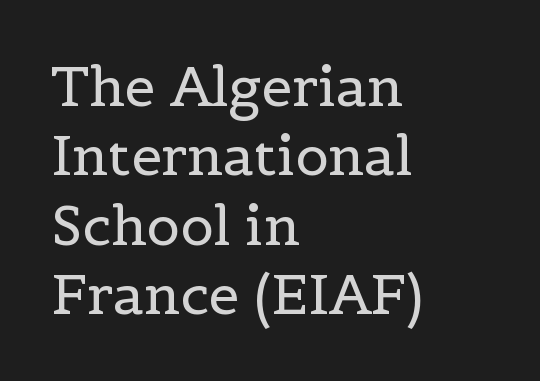
{"serif": "yes", "italic": "no", "bold": "no", "weight": "regular", "width": "normal", "x_height": "medium", "monospaced": "no", "underline": "no", "align": "left", "line_spacing": "normal", "line_spacing_ratio": 1.26, "letter_spacing": "normal", "letter_spacing_em": 0.0, "glyph_px": 55}
